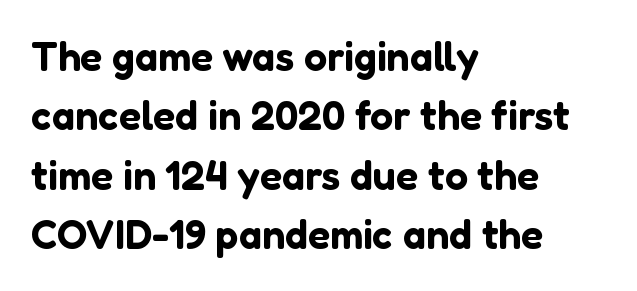
The image shows 41 px sans-serif type, upright; set left-aligned, normal line spacing (1.45x), normal letter spacing, not underlined; low stroke contrast and a medium x-height.
